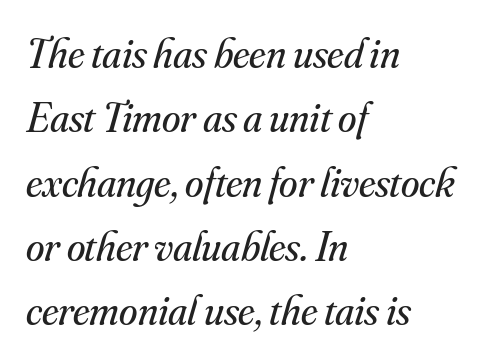
Q: Is the text bold? A: No.
Q: Is the text italic (slanted)? A: Yes, it leans right by about 16 degrees.
Q: Is the typeface a serif or a sans-serif typeface? A: Serif.
Q: Is the text underlined? A: No.
Q: How is the paragraph aligned? A: Left-aligned.
Q: Is the spacing between letters normal or unusually wide? A: Normal.
Q: Is the spacing between lines tight, normal or loose? A: Normal.
Q: Width (condensed, normal, or wide)? A: Normal.
Q: Stroke contrast? A: Medium.
Q: x-height? A: Small.
Q: Monospaced? A: No.
